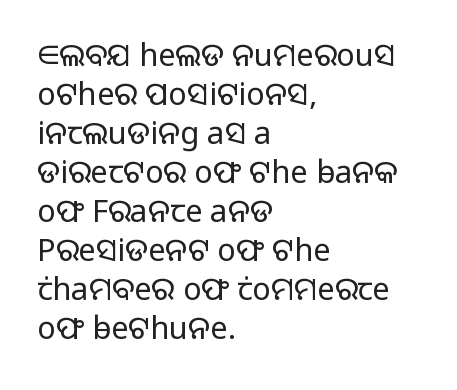
Q: Is the text bold? A: No.
Q: Is the text italic (slanted)? A: No, it is upright.
Q: Is the typeface a serif or a sans-serif typeface? A: Sans-serif.
Q: Is the text underlined? A: No.
Q: How is the paragraph aligned? A: Left-aligned.
Q: Is the spacing between letters normal or unusually wide? A: Normal.
Q: Is the spacing between lines tight, normal or loose? A: Normal.
Q: Width (condensed, normal, or wide)? A: Normal.
Q: Stroke contrast? A: Low.
Q: x-height? A: Medium.
Q: Monospaced? A: No.
